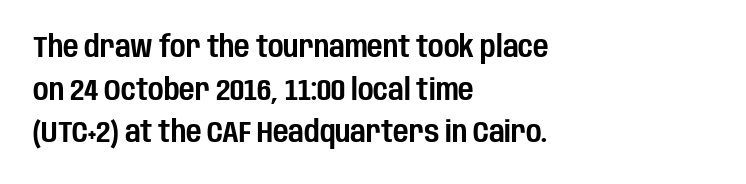
Spacing between characters is what you'd get straight out of the box. One-word summary of the alignment: left. The glyphs are unaccompanied by any horizontal stroke below them. Leading matches the norm, producing a regular column.
